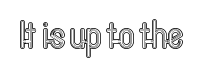
{"italic": "no", "width": "condensed", "x_height": "medium", "monospaced": "no", "underline": "no", "letter_spacing": "normal", "letter_spacing_em": 0.0, "glyph_px": 39}
